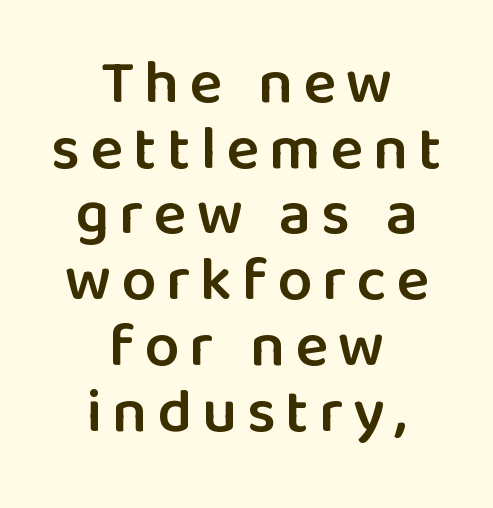
Q: Is the text bold? A: Semi-bold.
Q: Is the text italic (slanted)? A: No, it is upright.
Q: Is the typeface a serif or a sans-serif typeface? A: Sans-serif.
Q: Is the text underlined? A: No.
Q: How is the paragraph aligned? A: Centered.
Q: Is the spacing between lines tight, normal or loose? A: Tight.
Q: Width (condensed, normal, or wide)? A: Normal.
Q: Stroke contrast? A: Low.
Q: x-height? A: Medium.
Q: Monospaced? A: No.
